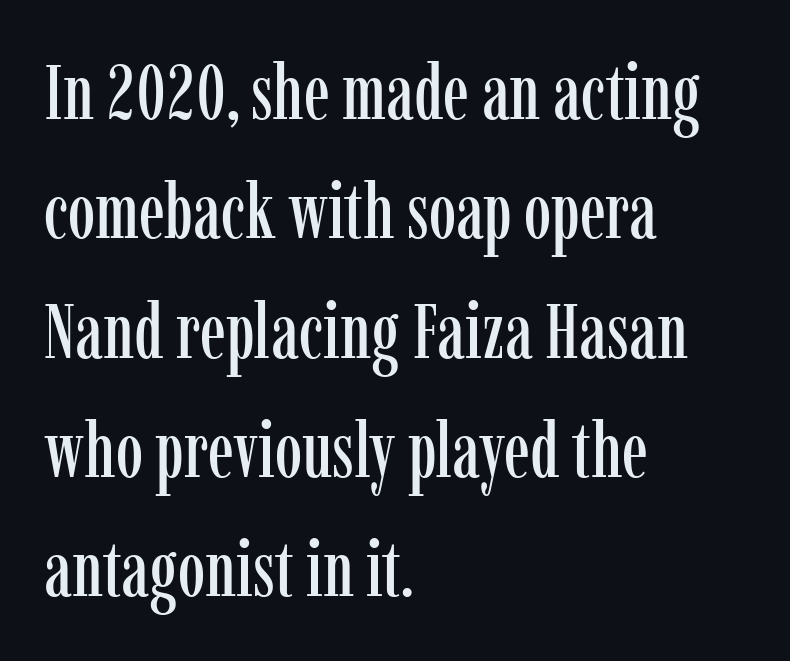
The image shows 78 px condensed serif type, upright; set left-aligned, normal line spacing (1.53x), normal letter spacing, not underlined; low stroke contrast and a medium x-height.
